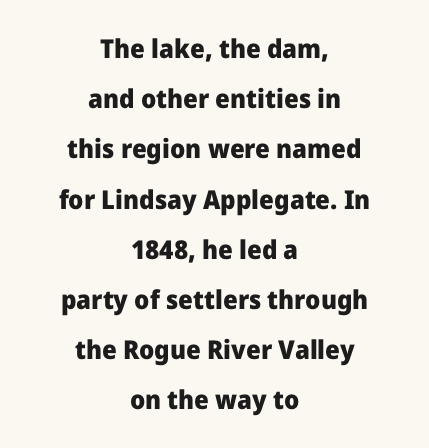
The image shows 26 px bold type, upright; set centered, loose line spacing (1.93x), normal letter spacing, not underlined.
